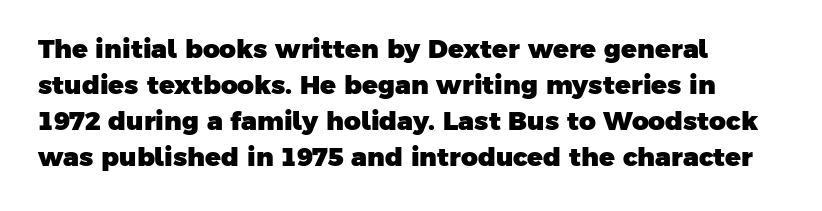
Observe the ordinary spacing: letters are neighbours, not strangers. The sample has been set heavy, in full bold. The ragged edge is on the right, which tells us the setting is flush left. The block of text has a typical density, with ordinary space between rows.
